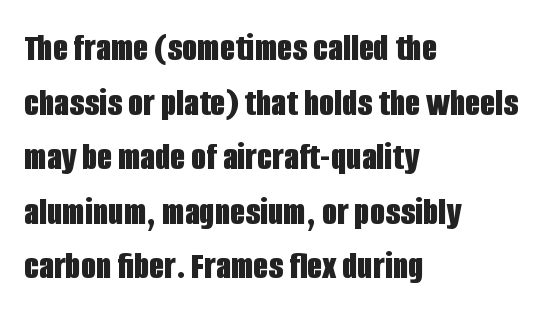
Q: Is the text bold? A: Yes.
Q: Is the text italic (slanted)? A: No, it is upright.
Q: Is the typeface a serif or a sans-serif typeface? A: Sans-serif.
Q: Is the text underlined? A: No.
Q: How is the paragraph aligned? A: Left-aligned.
Q: Is the spacing between letters normal or unusually wide? A: Normal.
Q: Is the spacing between lines tight, normal or loose? A: Normal.
Q: Width (condensed, normal, or wide)? A: Condensed.
Q: Stroke contrast? A: Low.
Q: x-height? A: Large.
Q: Monospaced? A: No.
